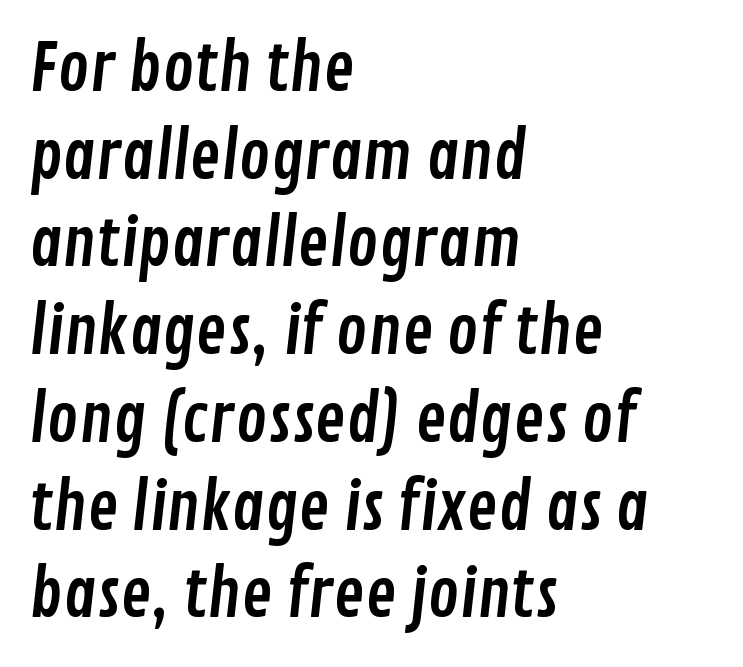
{"serif": "no", "width": "condensed", "stroke_contrast": "low", "x_height": "medium", "monospaced": "no", "underline": "no", "align": "left", "line_spacing": "normal", "line_spacing_ratio": 1.35, "letter_spacing": "normal", "letter_spacing_em": 0.0, "glyph_px": 65}
